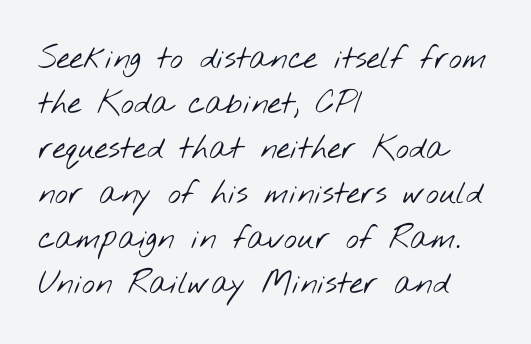
Q: Is the text bold? A: No.
Q: Is the typeface a serif or a sans-serif typeface? A: Sans-serif.
Q: Is the text underlined? A: No.
Q: How is the paragraph aligned? A: Left-aligned.
Q: Is the spacing between letters normal or unusually wide? A: Normal.
Q: Is the spacing between lines tight, normal or loose? A: Normal.
Q: Width (condensed, normal, or wide)? A: Wide.
Q: Stroke contrast? A: Low.
Q: x-height? A: Small.
Q: Monospaced? A: No.
